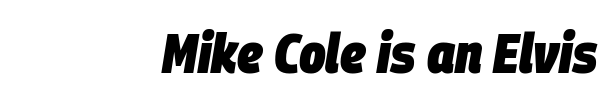
This sample uses an oblique cut, with every glyph tilted off the vertical. Does the weight exceed regular? Yes, all the way to bold. Short note: letters normally spaced. Character widths vary here, with narrow letters taking less room than wide ones.
